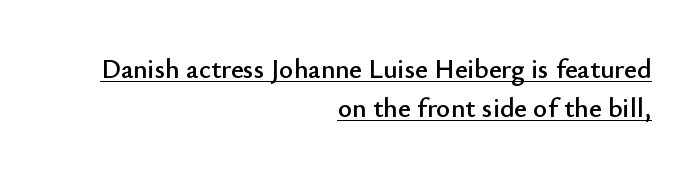
Nobody touched the tracking dial on this one. Regular leading. Unlike italic type, these characters show no tilt at all. All the whitespace from short lines collects on the left. The rendering uses the underline text-decoration.
